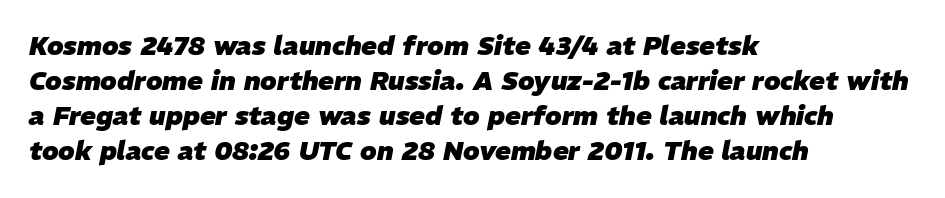
{"italic": "yes", "lean": "right", "slant_degrees": 11, "bold": "yes", "underline": "no", "align": "left", "line_spacing": "normal", "line_spacing_ratio": 1.35, "letter_spacing": "normal", "letter_spacing_em": 0.0, "glyph_px": 26}
